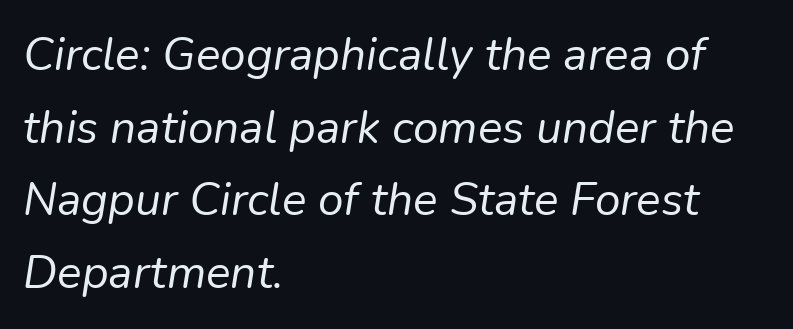
The image shows 46 px regular-weight type, italic (leaning right); set left-aligned, normal line spacing (1.58x), normal letter spacing, not underlined; low stroke contrast and a medium x-height.
